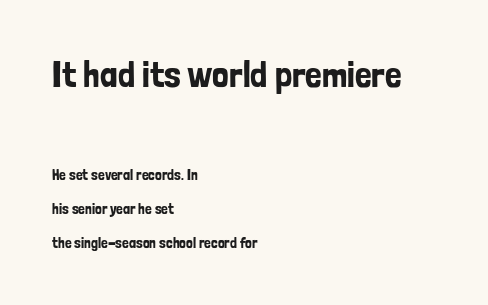
This sample has the flowing, uneven cadence of proportional lettering. The earlier block is typeset at a bigger size than the later block. The lines in this sample share a left origin and differ only in where they stop. Just letters on the line, the space beneath them empty.
